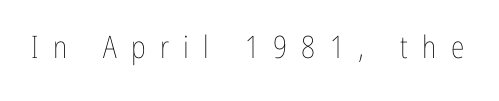
Bare-footed words on every line. Every character sits straight up, as roman type does. The face looks like a standard text weight, possibly lighter. Here the glyphs are tracked loosely, breaking word shapes into spaced letters.
